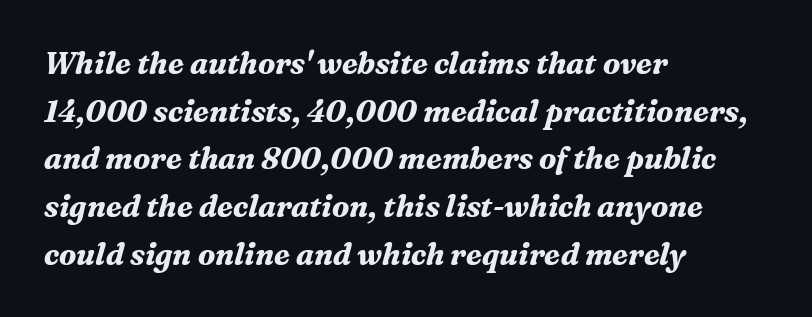
{"serif": "yes", "italic": "yes", "lean": "right", "slant_degrees": 16, "bold": "yes", "weight": "bold", "width": "normal", "stroke_contrast": "medium", "x_height": "medium", "monospaced": "no", "underline": "no", "align": "left", "line_spacing": "normal", "line_spacing_ratio": 1.59, "letter_spacing": "normal", "letter_spacing_em": 0.0, "glyph_px": 30}
